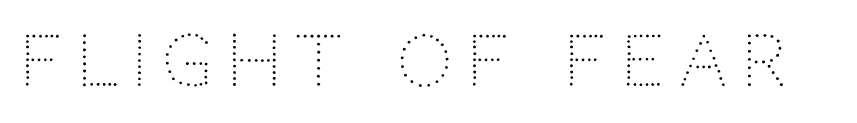
{"serif": "no", "italic": "no", "bold": "no", "weight": "light", "width": "normal", "stroke_contrast": "low", "x_height": "large", "monospaced": "no", "underline": "no", "letter_spacing": "wide", "letter_spacing_em": 0.21, "glyph_px": 69}
